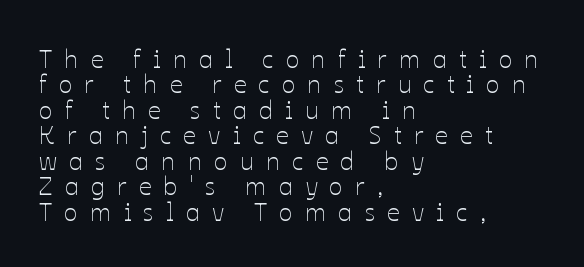
If you drew a ruler down the left edge, every line would touch it. The tracking jumps out immediately: characters are airy and widely separated. Vertical spacing — tight. Counters stay open thanks to moderate or lighter strokes. This rendering features lettering with no underline. The specimen reads as upright at a glance.
